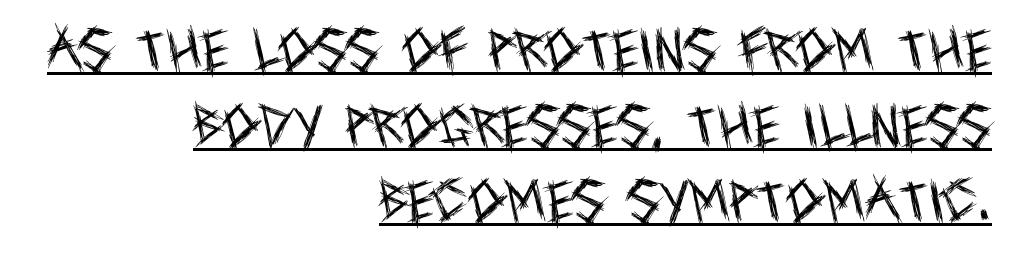
{"serif": "no", "italic": "no", "bold": "no", "weight": "regular", "width": "condensed", "x_height": "large", "monospaced": "no", "underline": "yes", "align": "right", "line_spacing": "normal", "line_spacing_ratio": 1.61, "letter_spacing": "normal", "letter_spacing_em": 0.0, "glyph_px": 47}
